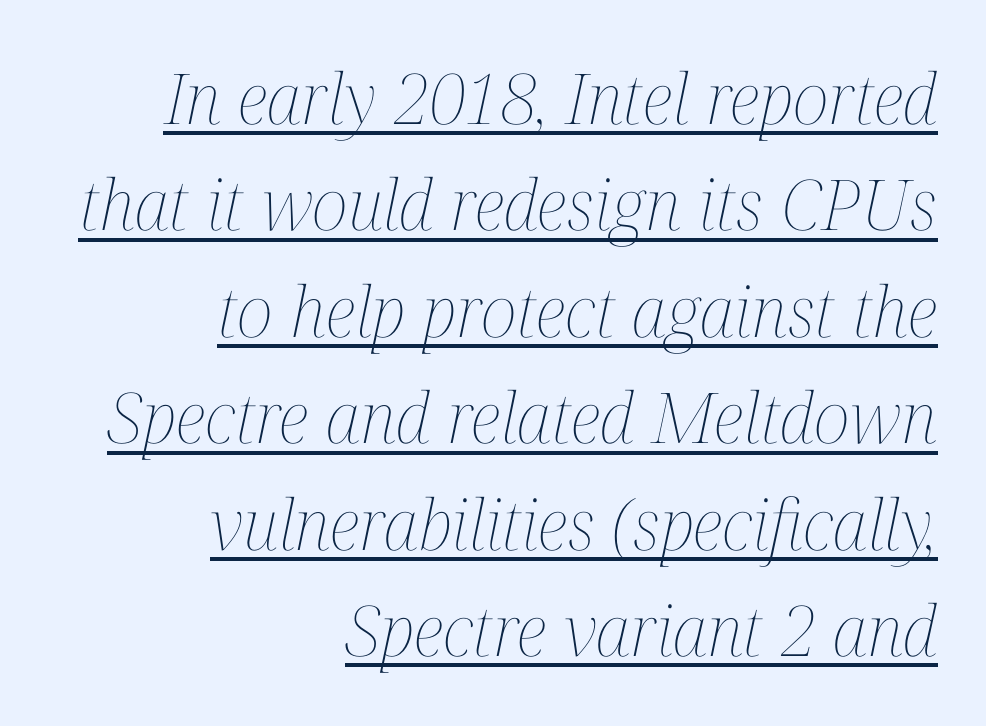
Each letter keeps its own natural width here, so spacing adapts to shape. Check the space under the baseline: a stroke is drawn there. Slant detected: the letters are inclined. One-word summary of the alignment: right. Interline gaps are of average width in this sample. No extra tracking has been applied to these lines.
